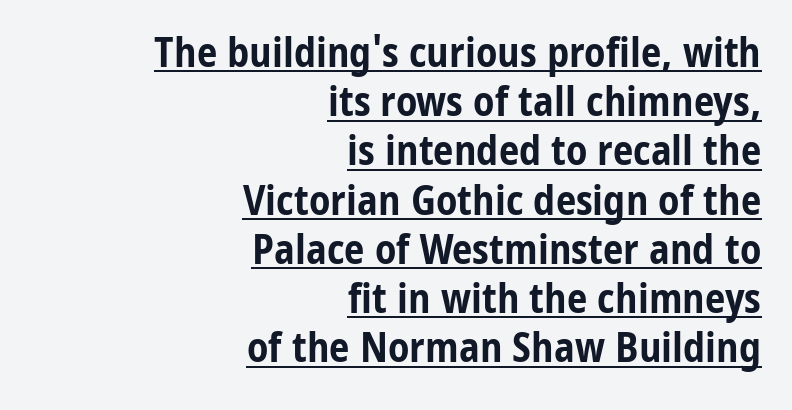
You'd pick this weight for a headline — it's a proper bold. The font family rendered here belongs to the sans-serif group. Like a heading marked for emphasis, these lines bear an underscore. The font's upright variant was chosen for this text. This sample has the flowing, uneven cadence of proportional lettering. Letter spacing: default.
